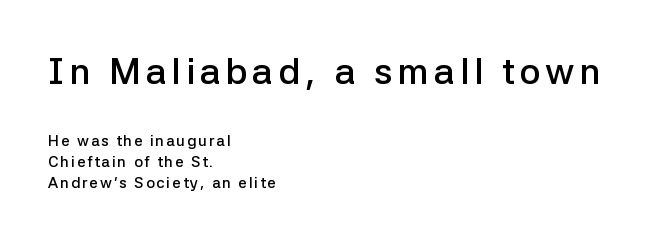
Q: Is the text bold? A: Semi-bold.
Q: Is the text italic (slanted)? A: No, it is upright.
Q: Is the typeface a serif or a sans-serif typeface? A: Sans-serif.
Q: Is the text underlined? A: No.
Q: How is the paragraph aligned? A: Left-aligned.
Q: Is the spacing between lines tight, normal or loose? A: Normal.
Q: Which block of text is set in a larger size, the first (top) or the second (bottom)? A: The first (top) one.
Q: Width (condensed, normal, or wide)? A: Normal.
Q: Stroke contrast? A: Low.
Q: x-height? A: Medium.
Q: Monospaced? A: No.
